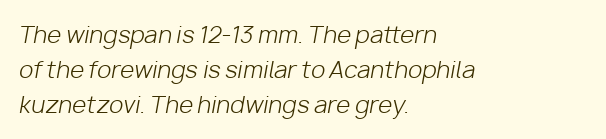
{"italic": "yes", "lean": "right", "slant_degrees": 10, "bold": "no", "underline": "no", "align": "left", "line_spacing": "normal", "line_spacing_ratio": 1.52, "letter_spacing": "normal", "letter_spacing_em": 0.0, "glyph_px": 23}
